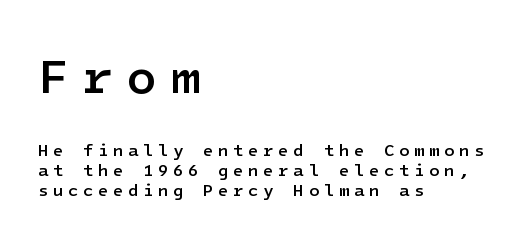
{"serif": "no", "italic": "no", "bold": "semi", "weight": "semibold", "width": "normal", "stroke_contrast": "low", "x_height": "medium", "underline": "no", "align": "left", "line_spacing_ratio": 1.18, "letter_spacing": "wide", "letter_spacing_em": 0.27, "larger_block": "first", "size_ratio": 2.94, "glyph_px": 50}
